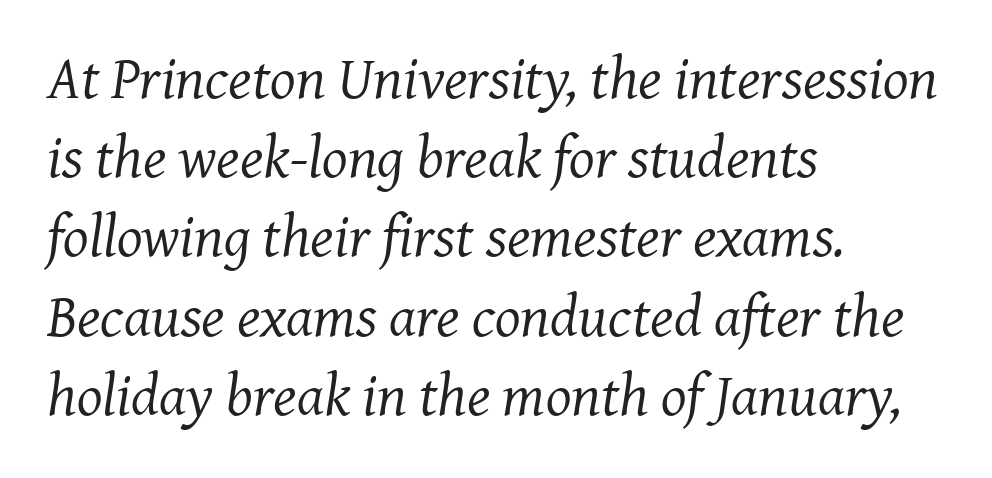
Q: Is the text bold? A: No.
Q: Is the text italic (slanted)? A: Yes, it leans right by about 7 degrees.
Q: Is the typeface a serif or a sans-serif typeface? A: Serif.
Q: Is the text underlined? A: No.
Q: How is the paragraph aligned? A: Left-aligned.
Q: Is the spacing between letters normal or unusually wide? A: Normal.
Q: Is the spacing between lines tight, normal or loose? A: Normal.
Q: Width (condensed, normal, or wide)? A: Normal.
Q: Stroke contrast? A: Medium.
Q: x-height? A: Medium.
Q: Monospaced? A: No.
